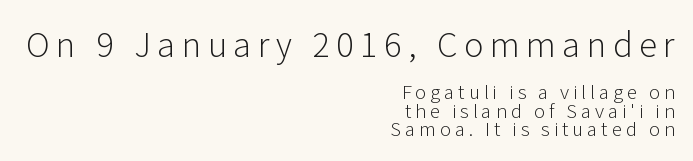
Q: Is the text bold? A: No.
Q: Is the text italic (slanted)? A: No, it is upright.
Q: Is the typeface a serif or a sans-serif typeface? A: Sans-serif.
Q: Is the text underlined? A: No.
Q: How is the paragraph aligned? A: Right-aligned.
Q: Is the spacing between letters normal or unusually wide? A: Unusually wide.
Q: Is the spacing between lines tight, normal or loose? A: Tight.
Q: Which block of text is set in a larger size, the first (top) or the second (bottom)? A: The first (top) one.
Q: Width (condensed, normal, or wide)? A: Normal.
Q: Stroke contrast? A: Low.
Q: x-height? A: Medium.
Q: Monospaced? A: No.
